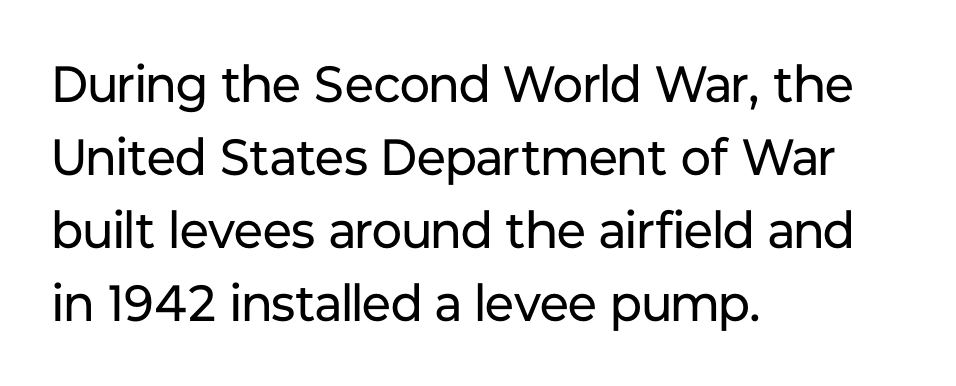
{"serif": "no", "italic": "no", "bold": "no", "weight": "regular", "width": "normal", "stroke_contrast": "low", "x_height": "medium", "monospaced": "no", "underline": "no", "align": "left", "line_spacing": "normal", "line_spacing_ratio": 1.43, "letter_spacing": "normal", "letter_spacing_em": 0.0, "glyph_px": 51}
